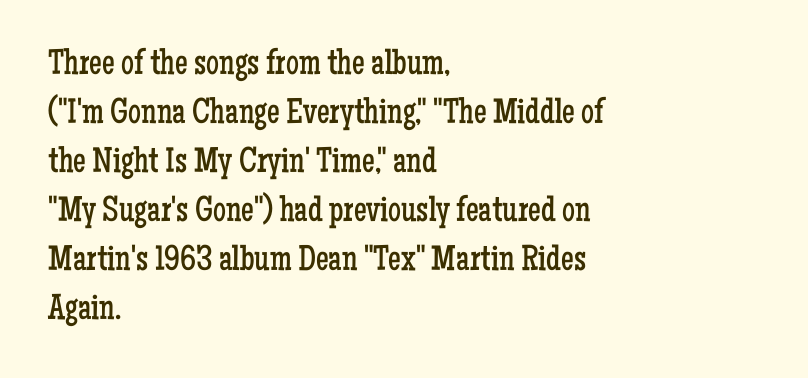
I'd call this a serif setting — the letters wear small feet. The type sits square on the baseline with zero lean. Stroke thickness stays within the range of a standard reading face or lighter. The ragged edge is on the right, which tells us the setting is flush left. The rows are spaced the way most documents space them.
